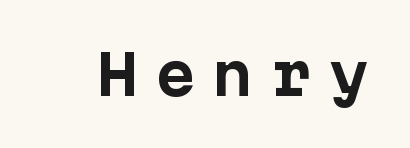
If you drew a line through each stem, it would be perfectly vertical. A bare baseline throughout the passage. This is sans-serif lettering, the kind often seen on screens and signage. The characters look thick and weighty, a clear bold. Every character here occupies the same horizontal width, giving the sample a typewriter-like rhythm. Tracking here is generous; glyphs stand well apart from one another.
